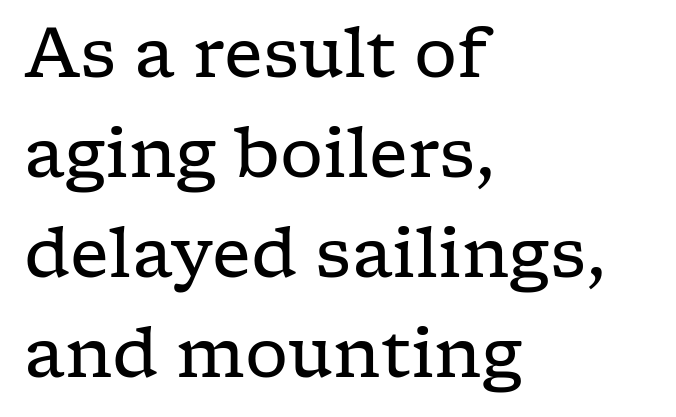
{"serif": "yes", "italic": "no", "bold": "no", "weight": "regular", "width": "wide", "stroke_contrast": "low", "x_height": "medium", "monospaced": "no", "underline": "no", "align": "left", "line_spacing": "normal", "line_spacing_ratio": 1.47, "letter_spacing": "normal", "letter_spacing_em": 0.0, "glyph_px": 68}
